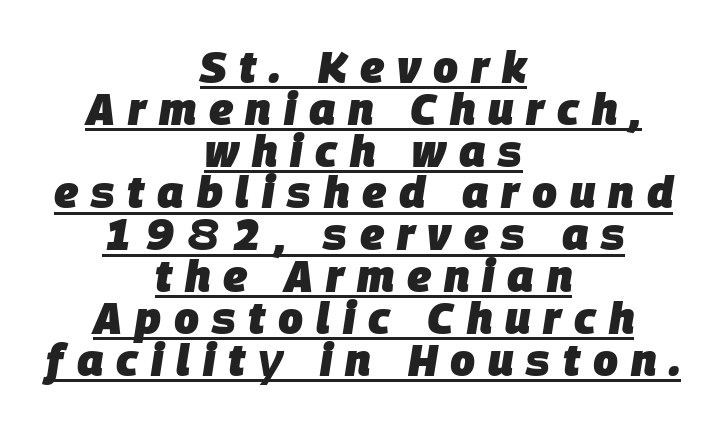
{"italic": "yes", "lean": "right", "slant_degrees": 9, "bold": "yes", "weight": "heavy", "width": "normal", "stroke_contrast": "low", "x_height": "large", "monospaced": "no", "underline": "yes", "align": "center", "line_spacing": "tight", "line_spacing_ratio": 0.95, "letter_spacing": "wide", "letter_spacing_em": 0.29, "glyph_px": 44}
